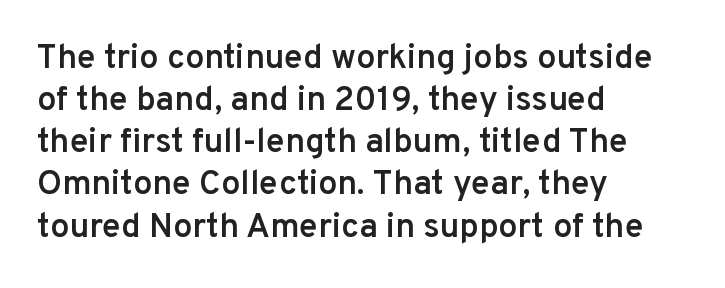
{"serif": "no", "italic": "no", "bold": "semi", "weight": "semibold", "width": "normal", "stroke_contrast": "low", "x_height": "medium", "monospaced": "no", "underline": "no", "align": "left", "line_spacing_ratio": 1.24, "letter_spacing": "normal", "letter_spacing_em": 0.0, "glyph_px": 34}
